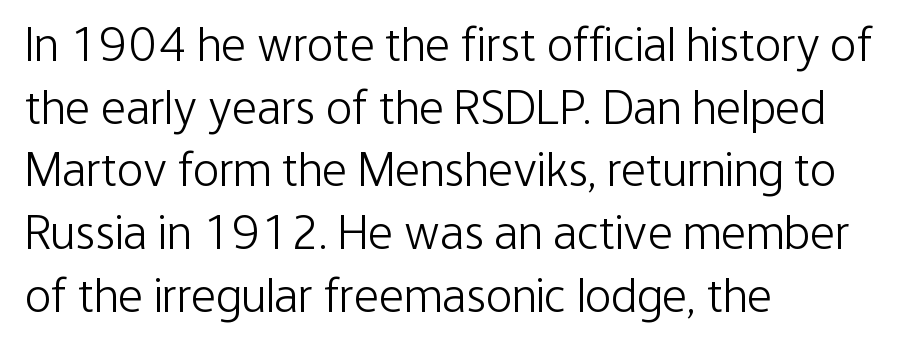
The image shows 49 px light, condensed sans-serif type, upright; set left-aligned, normal line spacing (1.28x), normal letter spacing, not underlined; low stroke contrast and a medium x-height.
